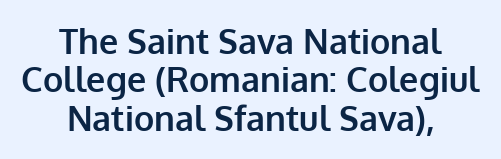
Q: Is the text bold? A: Yes.
Q: Is the text italic (slanted)? A: No, it is upright.
Q: Is the typeface a serif or a sans-serif typeface? A: Sans-serif.
Q: Is the text underlined? A: No.
Q: How is the paragraph aligned? A: Centered.
Q: Is the spacing between letters normal or unusually wide? A: Normal.
Q: Is the spacing between lines tight, normal or loose? A: Tight.
Q: Width (condensed, normal, or wide)? A: Normal.
Q: Stroke contrast? A: Low.
Q: x-height? A: Medium.
Q: Monospaced? A: No.
